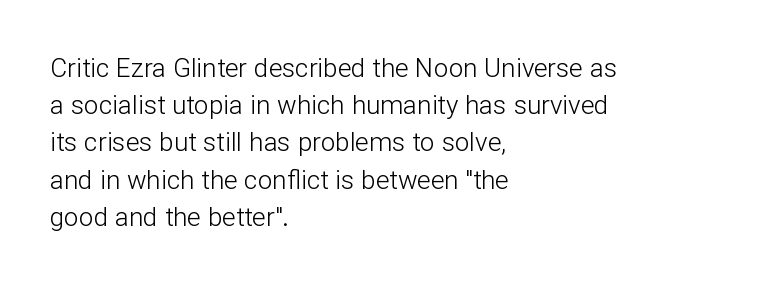
The image shows 26 px text type, upright; set left-aligned, normal line spacing (1.43x), normal letter spacing, not underlined.
